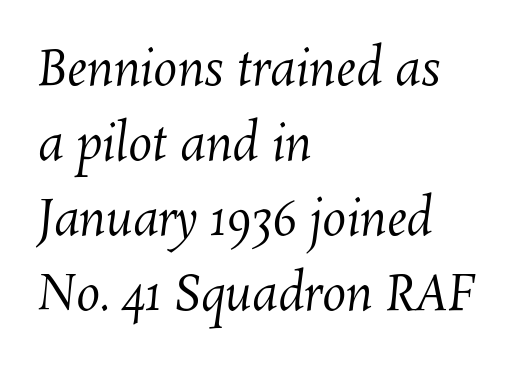
Leftover space on each line is placed entirely after the last word. The characters are drawn with everyday or finer stroke widths. Regarding leading, the lines here are spaced in the standard way. The rendering uses natural spacing where letterforms have individual widths. Look at the tracking — it's just the regular setting, nothing added. No word sits above an underline.
